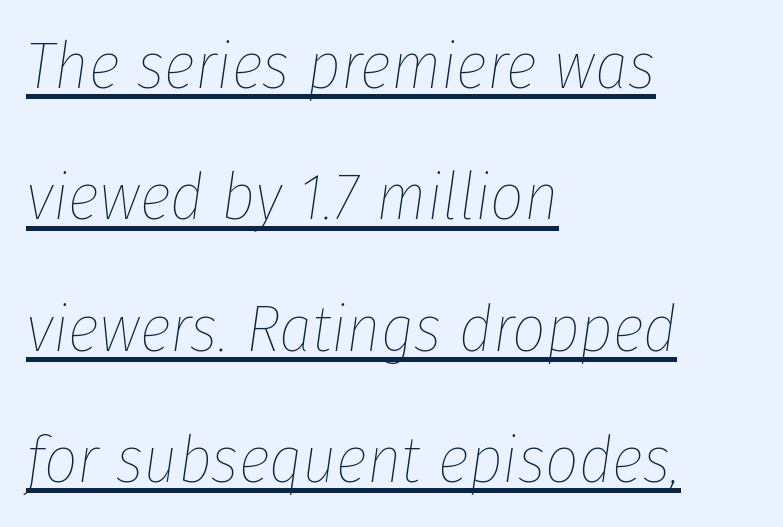
The image shows 66 px thin, condensed type, italic (leaning right); set left-aligned, loose line spacing (1.99x), normal letter spacing, underlined; low stroke contrast and a medium x-height.
